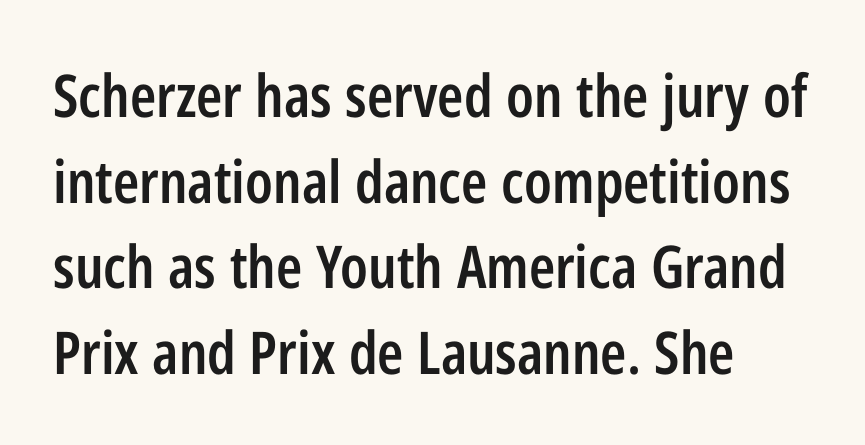
Plain, unruled lines of type. Type style note: lacks serifs. The letters advance in unequal steps, a hallmark of proportional type. Regular leading.
